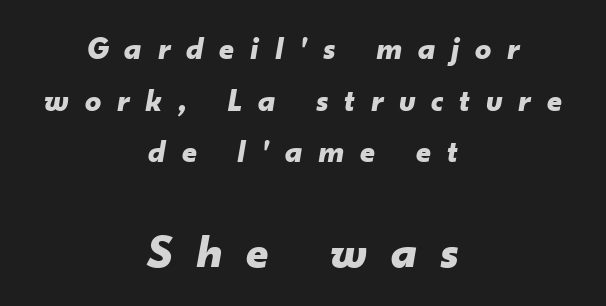
The image shows 48 px bold type, italic (leaning right); set centered, normal line spacing (1.61x), unusually wide letter spacing (+0.5 em), not underlined; the second (bottom) block is 1.5x larger; low stroke contrast and a small x-height.
